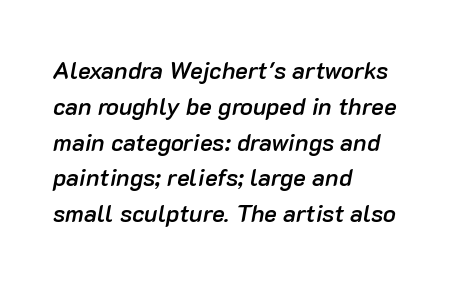
Here the glyphs are tracked normally, forming tight word shapes. Does the lettering tilt? It does — this is italic. The leading is moderate, giving the passage an even texture. A semibold gives these letters moderate extra thickness, short of bold.
